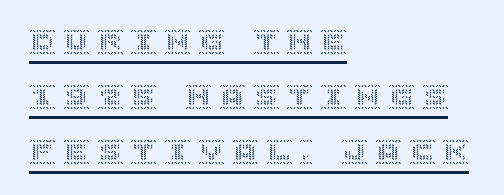
Underlined type. The line texture is sparse and dotted thanks to wide tracking. Reading down the column, the eye jumps a long way to each next line. Compared with a centered layout, this one pins lines to the left instead.
